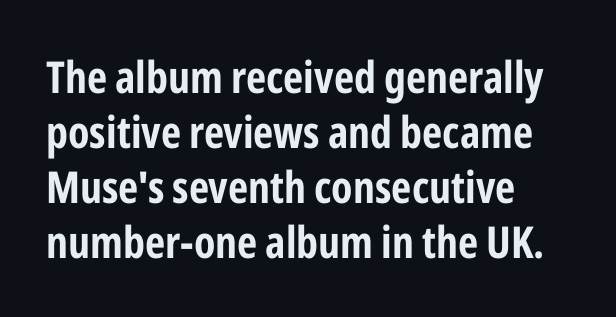
Q: Is the text bold? A: Yes.
Q: Is the text italic (slanted)? A: No, it is upright.
Q: Is the typeface a serif or a sans-serif typeface? A: Sans-serif.
Q: Is the text underlined? A: No.
Q: How is the paragraph aligned? A: Left-aligned.
Q: Is the spacing between letters normal or unusually wide? A: Normal.
Q: Is the spacing between lines tight, normal or loose? A: Normal.
Q: Width (condensed, normal, or wide)? A: Condensed.
Q: Stroke contrast? A: Low.
Q: x-height? A: Medium.
Q: Monospaced? A: No.
